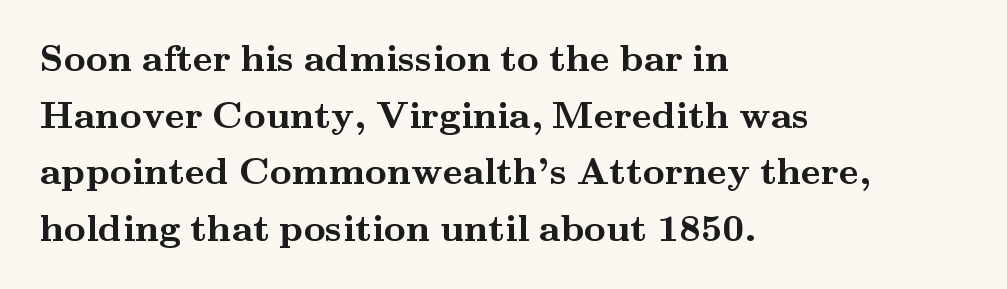
The image shows 38 px semibold, wide serif type, upright; set left-aligned, normal line spacing (1.49x), normal letter spacing, not underlined; medium stroke contrast and a small x-height.
